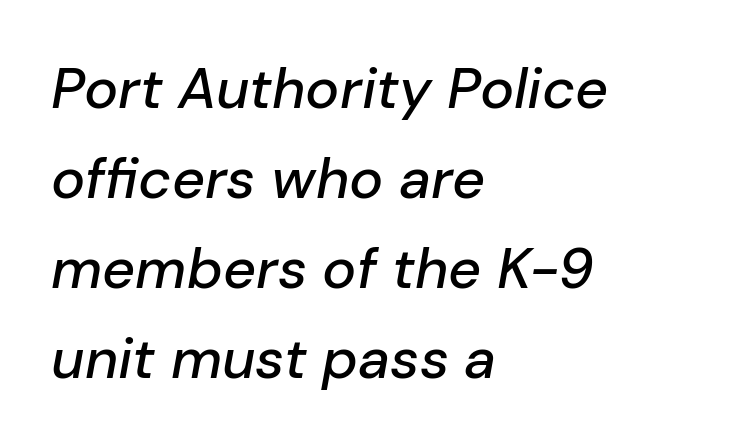
The image shows 57 px text type, italic (leaning right); set left-aligned, normal line spacing (1.58x), normal letter spacing, not underlined; low stroke contrast and a medium x-height.
